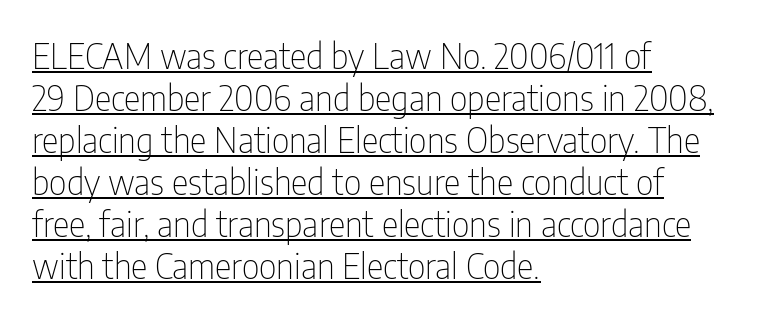
Q: Is the text bold? A: No.
Q: Is the text italic (slanted)? A: No, it is upright.
Q: Is the typeface a serif or a sans-serif typeface? A: Sans-serif.
Q: Is the text underlined? A: Yes.
Q: How is the paragraph aligned? A: Left-aligned.
Q: Is the spacing between letters normal or unusually wide? A: Normal.
Q: Width (condensed, normal, or wide)? A: Condensed.
Q: Stroke contrast? A: Low.
Q: x-height? A: Medium.
Q: Monospaced? A: No.
